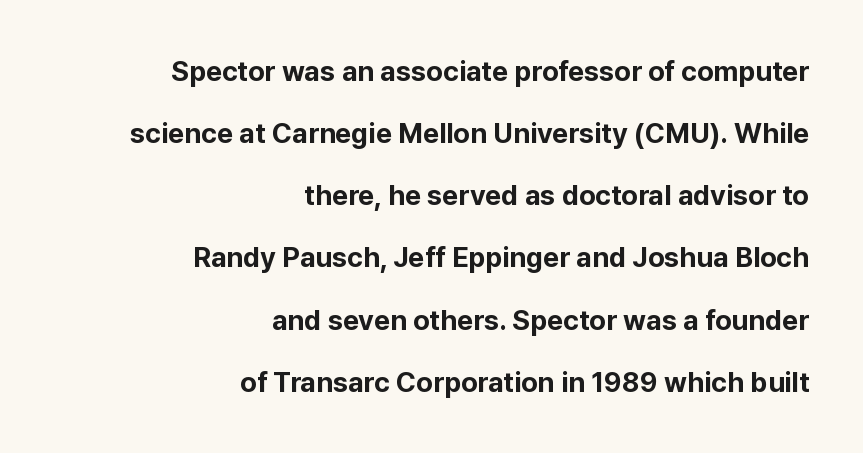
{"serif": "no", "italic": "no", "bold": "yes", "weight": "bold", "width": "normal", "stroke_contrast": "low", "x_height": "medium", "monospaced": "no", "underline": "no", "align": "right", "line_spacing": "loose", "line_spacing_ratio": 2.22, "letter_spacing": "normal", "letter_spacing_em": 0.0, "glyph_px": 28}
